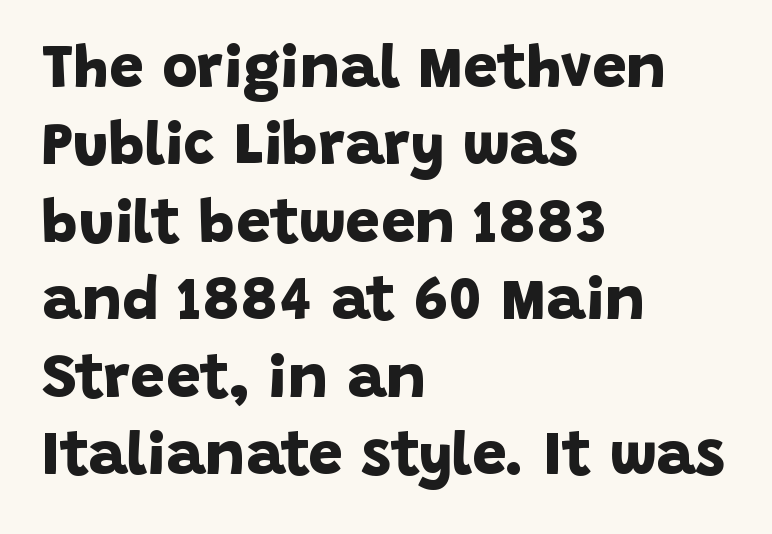
{"serif": "no", "bold": "yes", "weight": "bold", "width": "normal", "stroke_contrast": "low", "x_height": "large", "monospaced": "no", "underline": "no", "align": "left", "line_spacing": "normal", "line_spacing_ratio": 1.27, "letter_spacing": "normal", "letter_spacing_em": 0.0, "glyph_px": 61}
